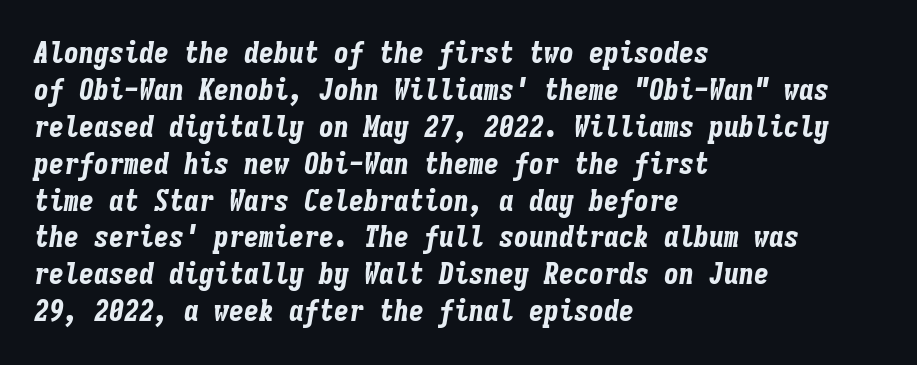
The image shows 30 px bold, condensed type, italic (leaning right), monospaced; set left-aligned, line spacing 1.23x, normal letter spacing, not underlined; low stroke contrast and a medium x-height.
